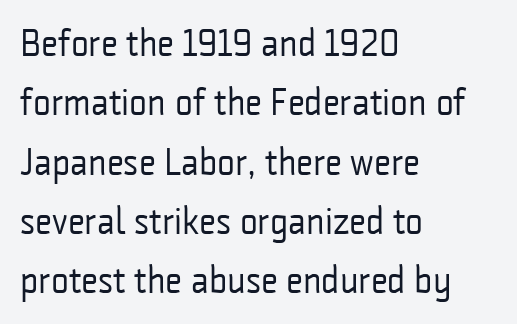
The image shows 38 px regular-weight, condensed sans-serif type, upright; set left-aligned, normal line spacing (1.56x), normal letter spacing, not underlined; low stroke contrast and a medium x-height.
